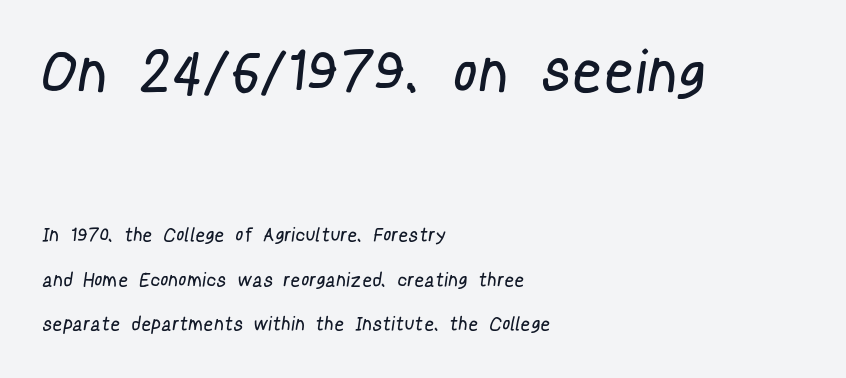
Note the varied advance widths — an 'i' is clearly narrower than an 'm'. The cut favours lightness, reaching ordinary text weight at its darkest. The rendering anchors every line to the left-hand side. Nothing sits at the stroke ends, so this counts as sans-serif. Type size steps down from the first block to the second. Line spacing here is loose.
